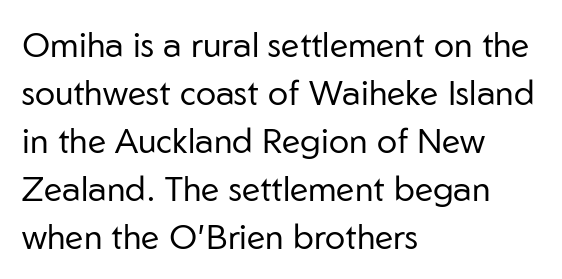
{"serif": "no", "italic": "no", "bold": "no", "weight": "regular", "width": "normal", "stroke_contrast": "low", "x_height": "medium", "monospaced": "no", "underline": "no", "align": "left", "line_spacing": "normal", "line_spacing_ratio": 1.41, "letter_spacing": "normal", "letter_spacing_em": 0.0, "glyph_px": 34}
